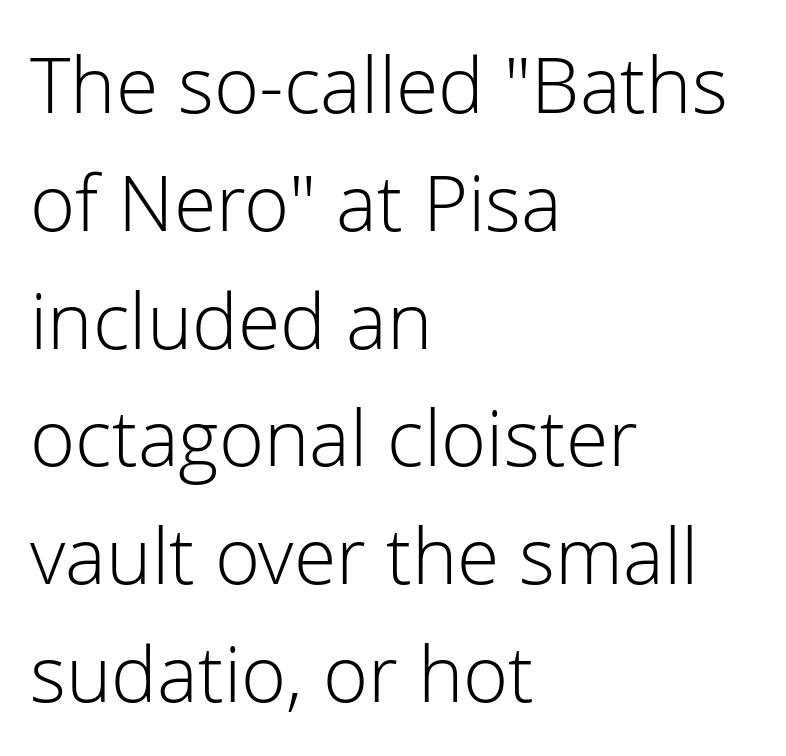
Clear beneath every line of the passage. Looks like regular typesetting: each glyph gets only the width it needs. What kind of face is this? One without serifs — a sans. Does the lettering tilt? It doesn't — this is upright.
